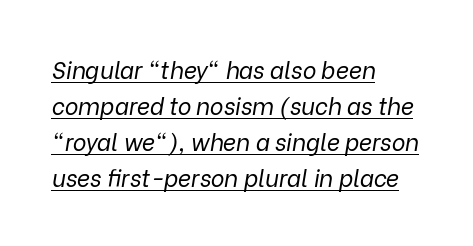
{"italic": "yes", "lean": "right", "slant_degrees": 9, "bold": "no", "underline": "yes", "align": "left", "line_spacing": "normal", "line_spacing_ratio": 1.57, "letter_spacing": "normal", "letter_spacing_em": 0.0, "glyph_px": 23}
